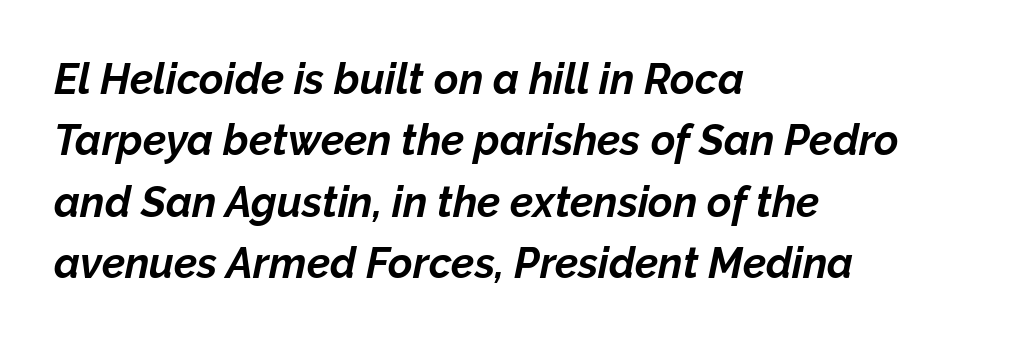
The foot of each line stays bare and open. Set as a true bold cut, around the 700 mark. The letters sit at their default tracking, neither squeezed nor spread. This sample has the flowing, uneven cadence of proportional lettering. These lines are set flush left with a ragged right edge. Tall strokes in this sample are angled rather than plumb.
